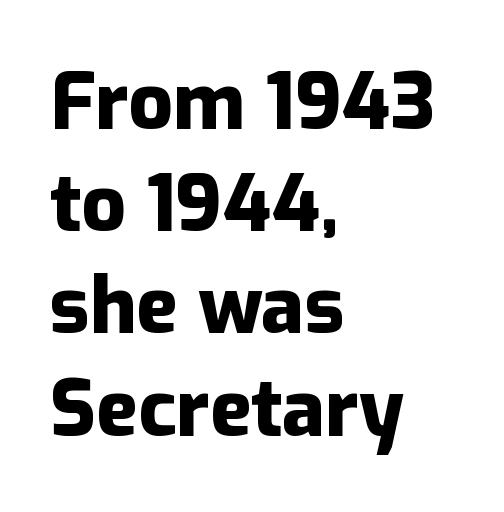
Q: Is the text bold? A: Yes.
Q: Is the text italic (slanted)? A: No, it is upright.
Q: Is the typeface a serif or a sans-serif typeface? A: Sans-serif.
Q: Is the text underlined? A: No.
Q: How is the paragraph aligned? A: Left-aligned.
Q: Is the spacing between letters normal or unusually wide? A: Normal.
Q: Is the spacing between lines tight, normal or loose? A: Normal.
Q: Width (condensed, normal, or wide)? A: Normal.
Q: Stroke contrast? A: Low.
Q: x-height? A: Medium.
Q: Monospaced? A: No.
